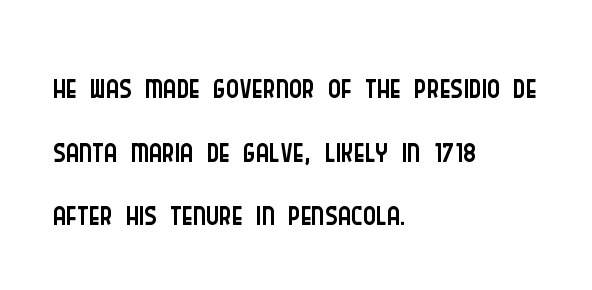
Letters rest on an invisible, unmarked baseline. No extra ink here — the face is not bold. Serifs: no, the terminals of the letterforms are clean. Regarding leading, the lines here are spaced in the standard way.
